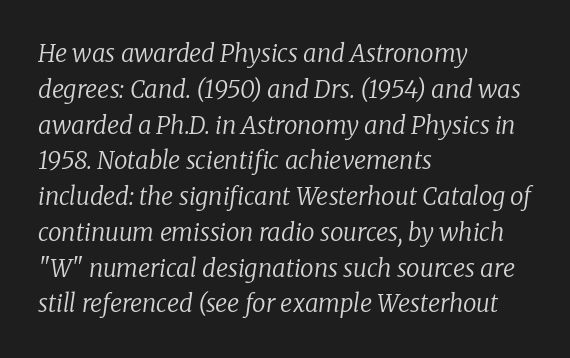
{"italic": "yes", "lean": "right", "slant_degrees": 8, "bold": "no", "underline": "no", "align": "left", "line_spacing": "normal", "line_spacing_ratio": 1.49, "letter_spacing": "normal", "letter_spacing_em": 0.0, "glyph_px": 24}
